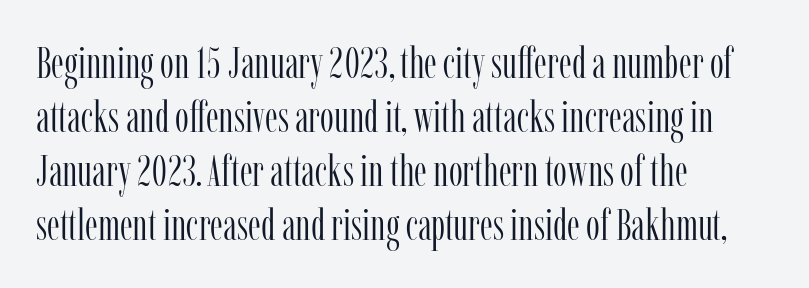
The image shows 44 px light, condensed serif type, upright; set left-aligned, line spacing 1.23x, normal letter spacing, not underlined; low stroke contrast and a medium x-height.
